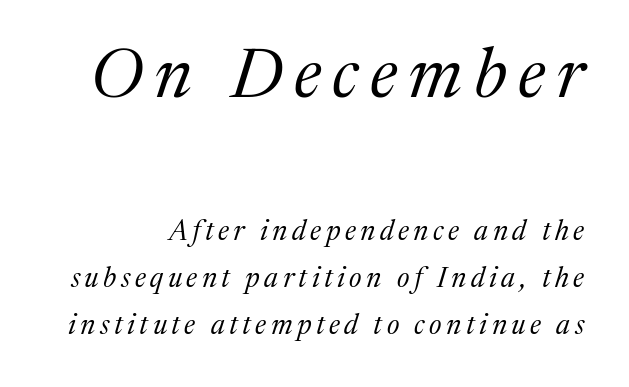
This sample uses an oblique cut, with every glyph tilted off the vertical. Yep, those are serifs on the letters. Honestly, there is no underline to notice here at all. The passage shown is typed in a proportional face where columns would drift.
